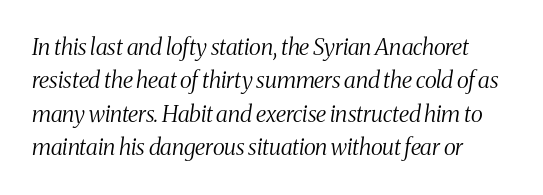
{"italic": "yes", "lean": "right", "slant_degrees": 8, "bold": "no", "underline": "no", "line_spacing": "normal", "line_spacing_ratio": 1.45, "letter_spacing": "normal", "letter_spacing_em": 0.0, "glyph_px": 23}
